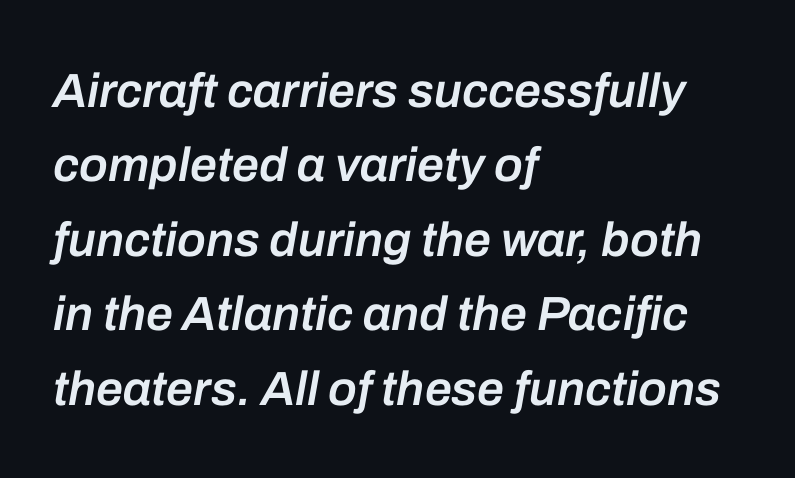
Notice how descenders clear the ascenders below comfortably — that's standard leading. The horizontal fit of the characters is conventional and even. Unmarked baselines from the first word to the last. The face used here is proportionally spaced, like ordinary book or web type. If you drew a ruler down the left edge, every line would touch it.
